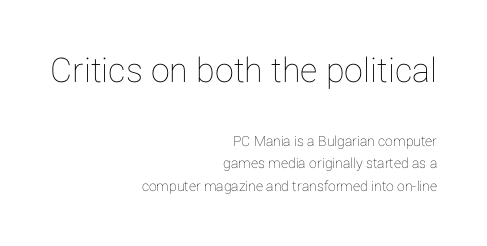
{"italic": "no", "width": "normal", "stroke_contrast": "low", "x_height": "medium", "monospaced": "no", "underline": "no", "align": "right", "line_spacing": "normal", "line_spacing_ratio": 1.63, "letter_spacing": "normal", "letter_spacing_em": 0.0, "larger_block": "first", "size_ratio": 2.43, "glyph_px": 34}
